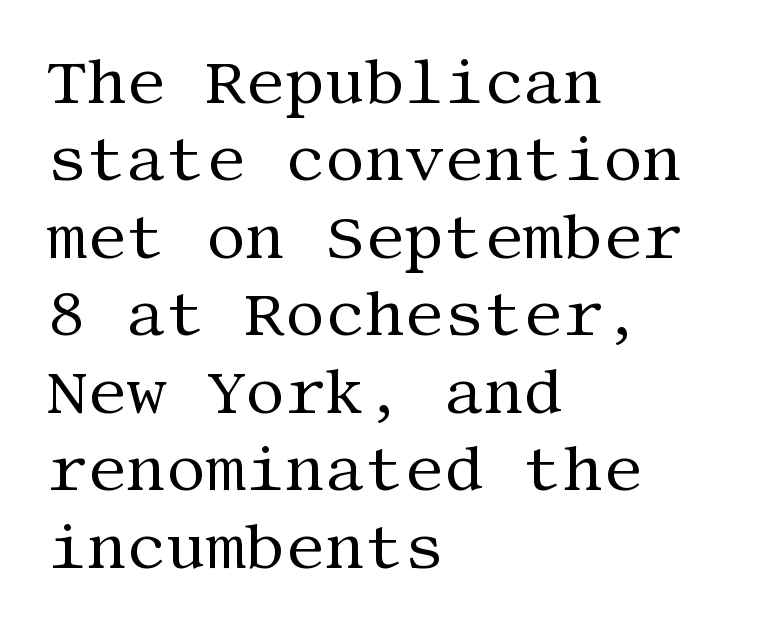
Q: Is the text bold? A: No.
Q: Is the text italic (slanted)? A: No, it is upright.
Q: Is the typeface a serif or a sans-serif typeface? A: Serif.
Q: Is the text underlined? A: No.
Q: How is the paragraph aligned? A: Left-aligned.
Q: Is the spacing between letters normal or unusually wide? A: Normal.
Q: Is the spacing between lines tight, normal or loose? A: Normal.
Q: Width (condensed, normal, or wide)? A: Normal.
Q: Stroke contrast? A: Medium.
Q: x-height? A: Large.
